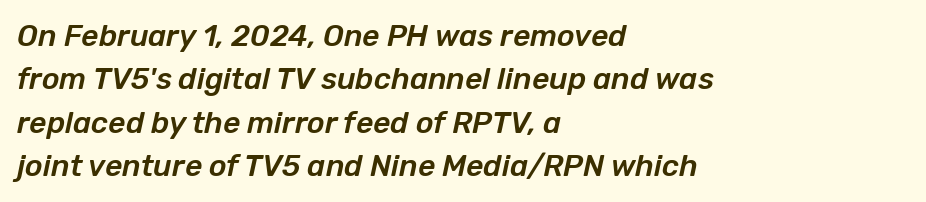
The image shows 30 px text type, italic (leaning right); set left-aligned, normal line spacing (1.45x), normal letter spacing, not underlined; low stroke contrast and a medium x-height.
